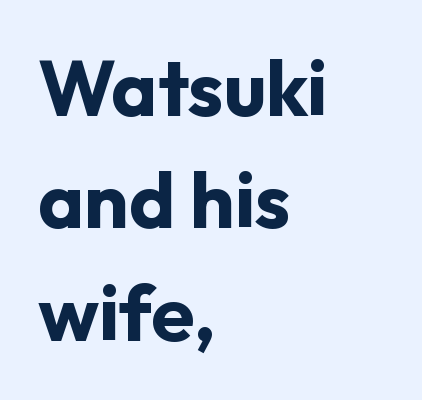
The image shows 78 px bold sans-serif type, upright; set left-aligned, normal line spacing (1.44x), normal letter spacing, not underlined; low stroke contrast and a medium x-height.
